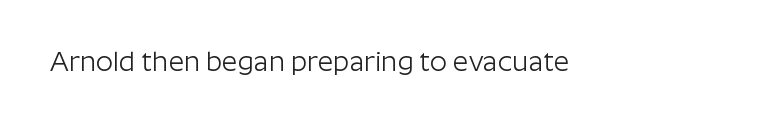
The image shows 27 px text type, upright; set normal letter spacing, not underlined.
